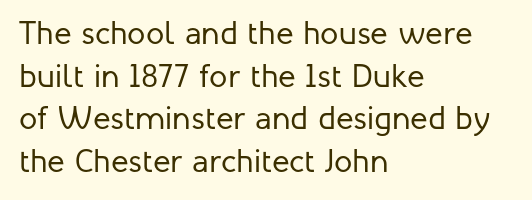
The image shows 33 px regular-weight sans-serif type, upright; set left-aligned, normal line spacing (1.29x), normal letter spacing, not underlined; low stroke contrast and a medium x-height.
